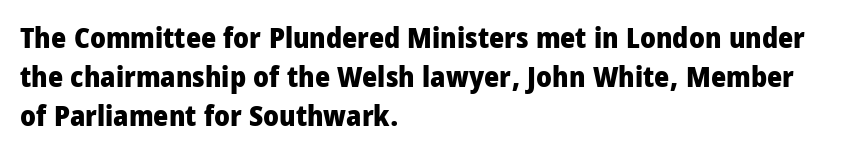
{"serif": "no", "italic": "no", "bold": "yes", "weight": "heavy", "width": "condensed", "stroke_contrast": "low", "x_height": "large", "monospaced": "no", "underline": "no", "align": "left", "line_spacing": "normal", "line_spacing_ratio": 1.35, "letter_spacing": "normal", "letter_spacing_em": 0.0, "glyph_px": 29}
